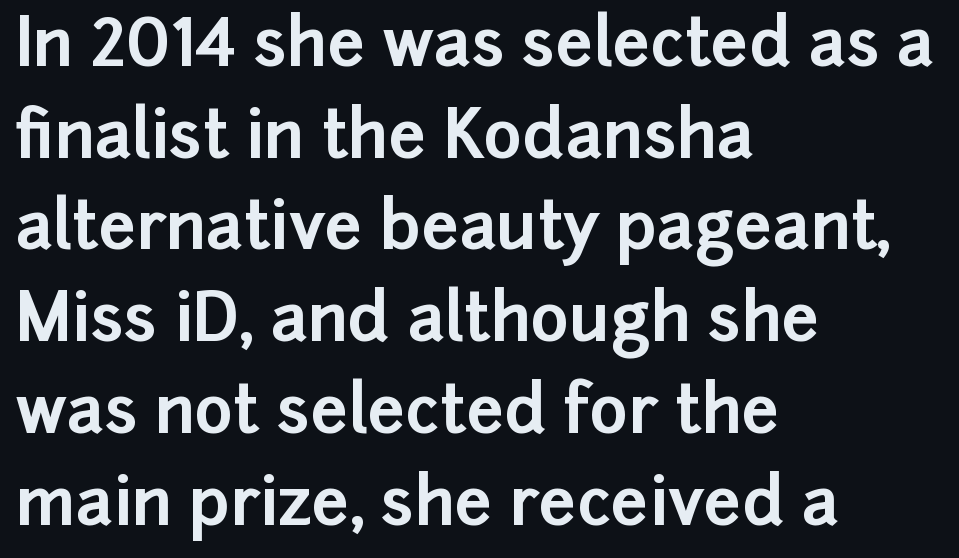
Here the designer chose a conventional face with non-uniform glyph widths. Do the letters lean? They stand straight. Lines of text with bare space underneath. The lines in this sample share a left origin and differ only in where they stop. Baseline-to-baseline distance is the conventional proportion of letter height. The strokes are fattened all the way to bold.
